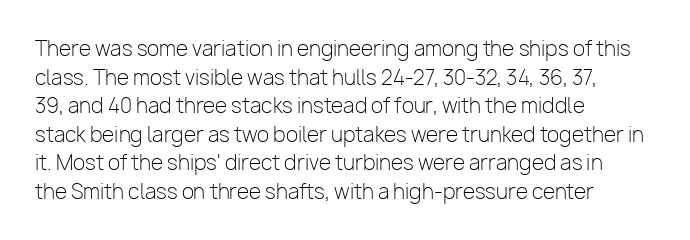
Honestly, the letter spacing is just normal — you wouldn't notice it. Every row of glyphs begins at an identical x-position on the left. The lettering holds an erect, upright posture throughout. A typesetter would call this leading conventional body-copy spacing.
